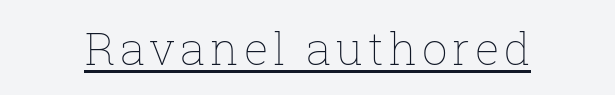
The image shows 45 px thin type, upright; set underlined; low stroke contrast and a medium x-height.
